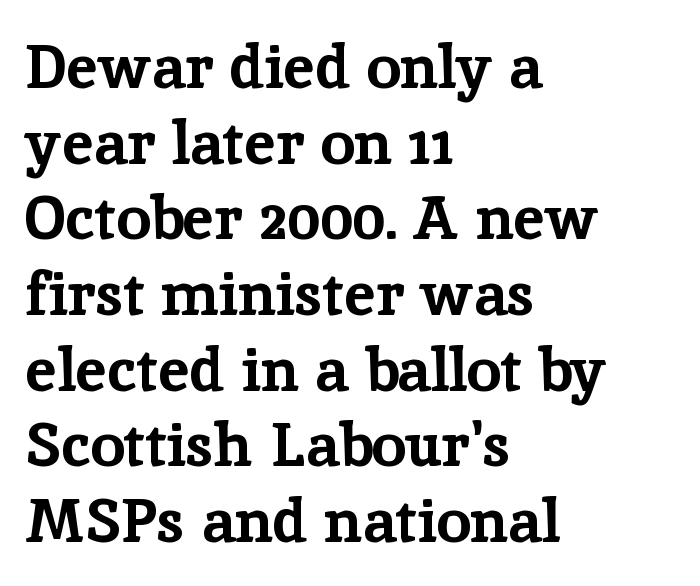
{"serif": "yes", "italic": "no", "bold": "yes", "weight": "bold", "width": "normal", "stroke_contrast": "low", "x_height": "medium", "monospaced": "no", "underline": "no", "align": "left", "line_spacing_ratio": 1.22, "letter_spacing": "normal", "letter_spacing_em": 0.0, "glyph_px": 62}
